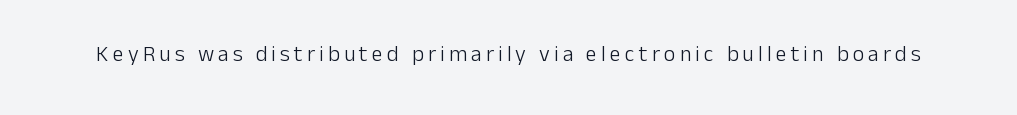
{"italic": "no", "bold": "no", "underline": "no", "glyph_px": 22}
